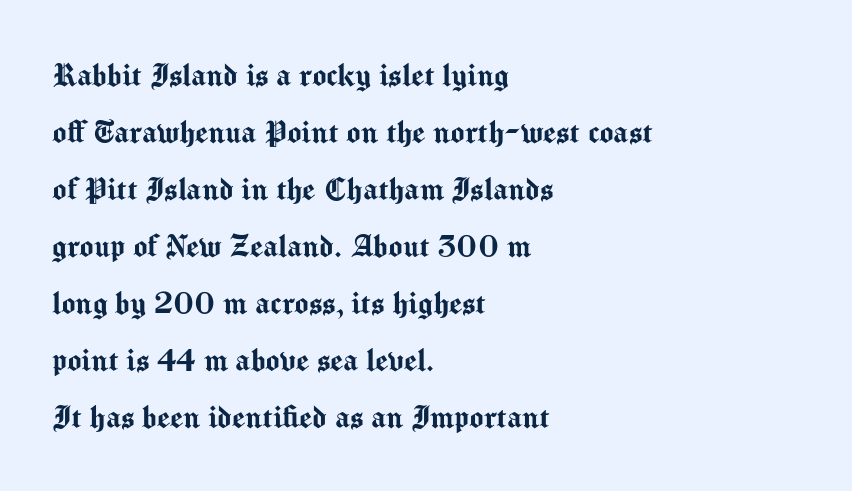
Q: Is the text italic (slanted)? A: No, it is upright.
Q: Is the typeface a serif or a sans-serif typeface? A: Sans-serif.
Q: Is the text underlined? A: No.
Q: How is the paragraph aligned? A: Left-aligned.
Q: Is the spacing between letters normal or unusually wide? A: Normal.
Q: Is the spacing between lines tight, normal or loose? A: Normal.
Q: Width (condensed, normal, or wide)? A: Normal.
Q: Stroke contrast? A: Medium.
Q: x-height? A: Medium.
Q: Monospaced? A: No.
